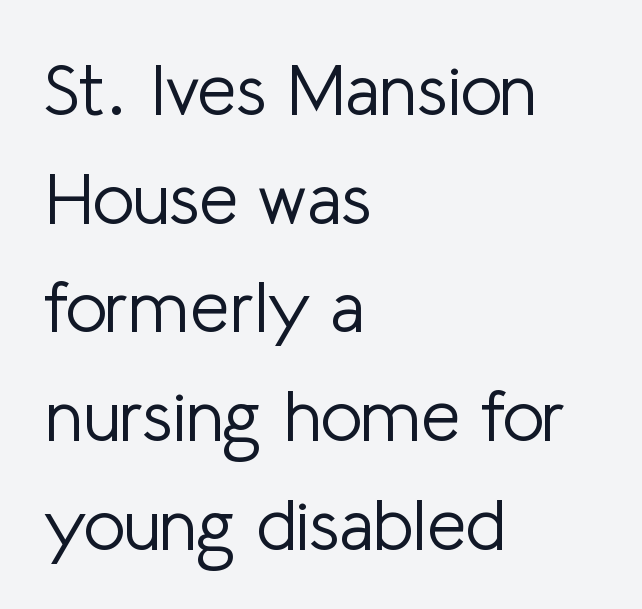
Vertical stems look standard width or narrower in stroke. The zone under the glyphs is completely vacant. Varying glyph widths throughout — classic text-font behaviour. Vertical strokes here are truly vertical.
